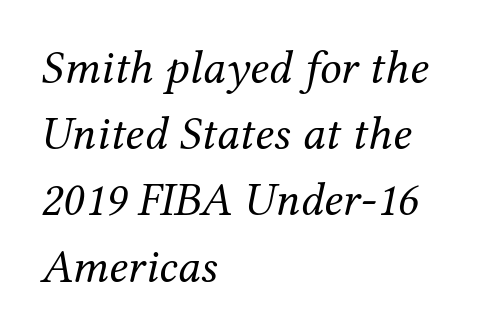
The image shows 48 px regular-weight serif type, italic (leaning right); set left-aligned, normal line spacing (1.38x), normal letter spacing, not underlined; medium stroke contrast and a medium x-height.
